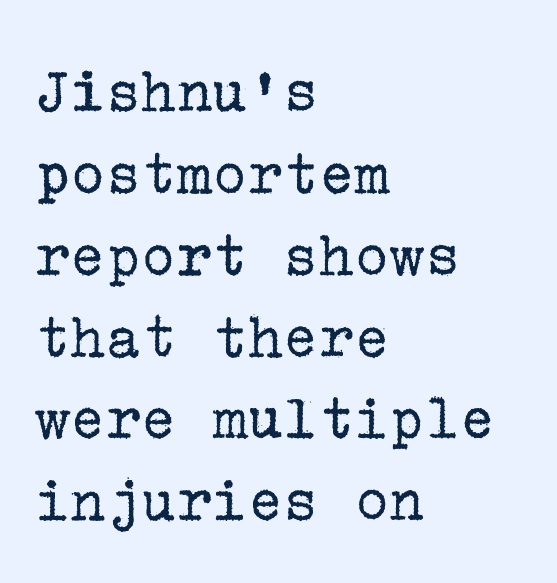
Note: serifs present on the glyphs. A roman cut, with each character standing at attention. The zone under the glyphs is completely vacant. The rendering keeps characters at their native spacing.
